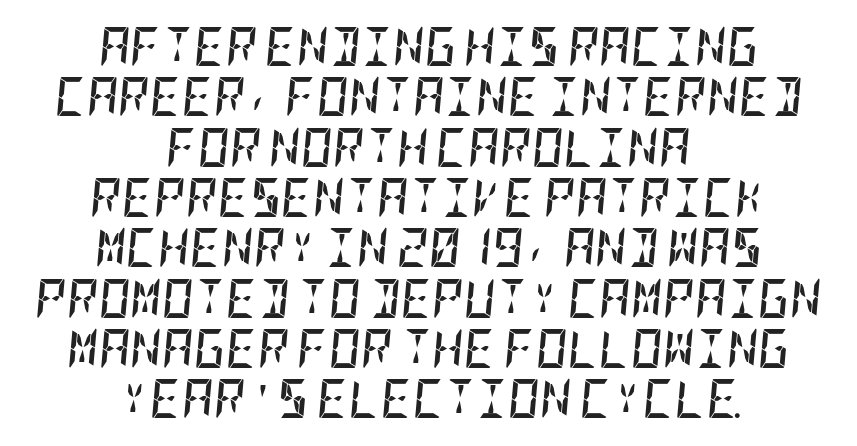
The image shows 39 px semibold, condensed type, italic (leaning right); set centered, normal line spacing (1.29x), normal letter spacing, not underlined; low stroke contrast and a large x-height.
